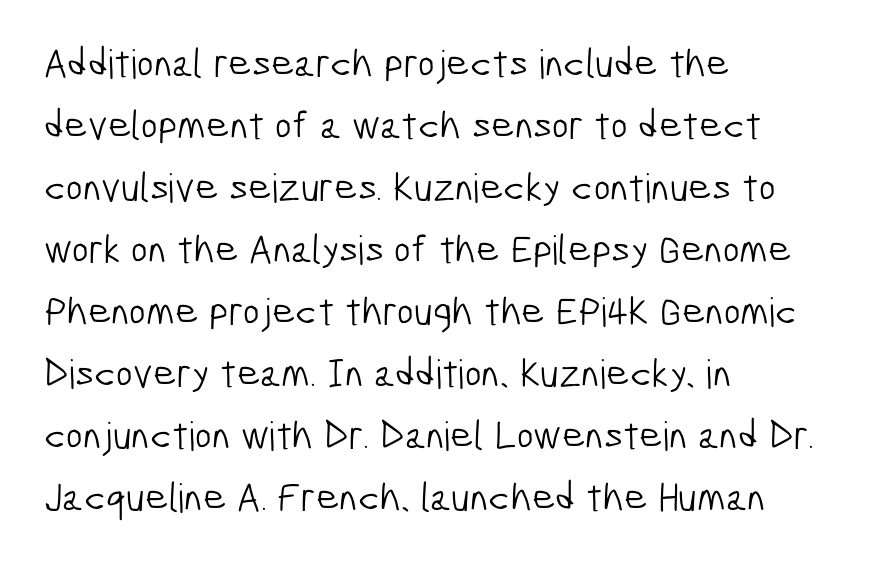
The image shows 40 px light, condensed sans-serif type; set left-aligned, normal line spacing (1.55x), normal letter spacing, not underlined; low stroke contrast and a medium x-height.
